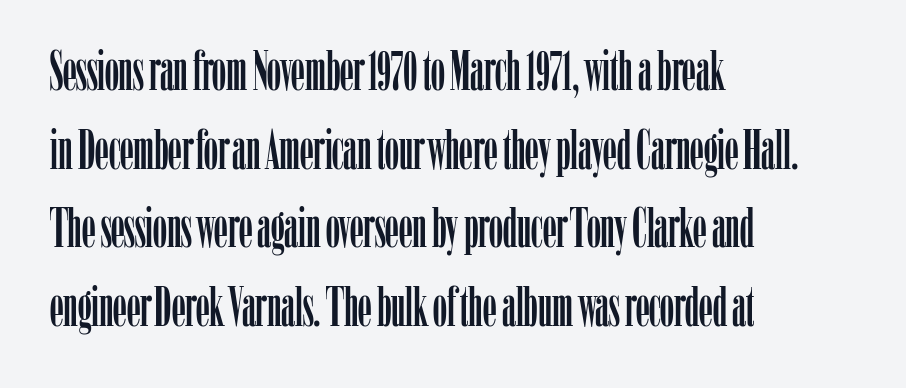
Q: Is the text italic (slanted)? A: No, it is upright.
Q: Is the typeface a serif or a sans-serif typeface? A: Serif.
Q: Is the text underlined? A: No.
Q: How is the paragraph aligned? A: Left-aligned.
Q: Is the spacing between letters normal or unusually wide? A: Normal.
Q: Is the spacing between lines tight, normal or loose? A: Normal.
Q: Width (condensed, normal, or wide)? A: Condensed.
Q: Stroke contrast? A: Low.
Q: x-height? A: Medium.
Q: Monospaced? A: No.
